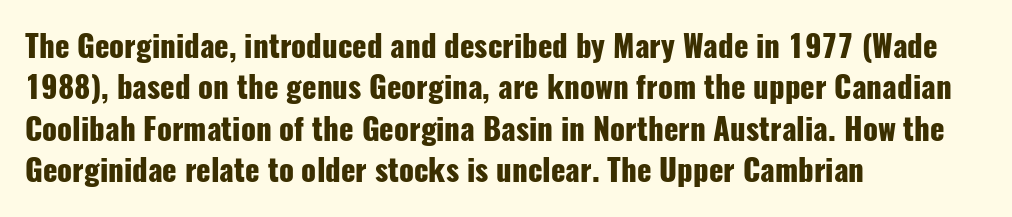
Typographically, this falls in the sans-serif category. This rendering leaves character spacing at its baseline value. A typesetter would call this leading conventional body-copy spacing. Set as a true bold cut, around the 700 mark. The paragraph has a hard left edge and a soft right edge.
